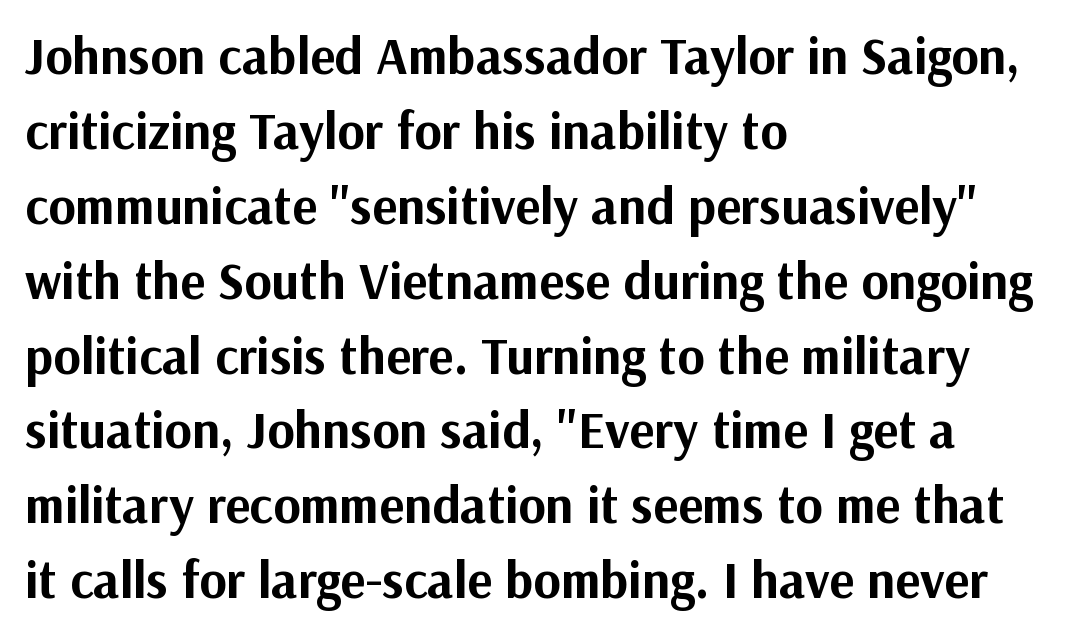
Honestly, there is no underline to notice here at all. Proportional: the letters do not fall into vertical columns. Vertical spacing — default. Nobody touched the tracking dial on this one. The paragraph has a hard left edge and a soft right edge.
